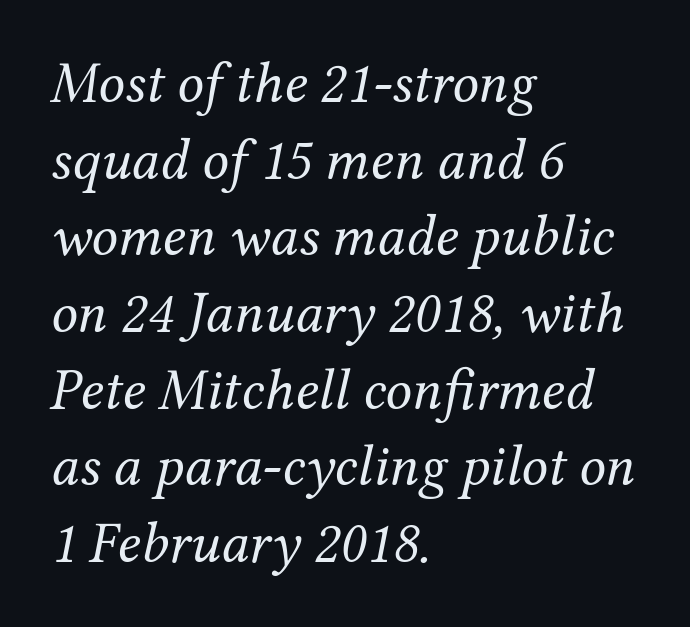
{"serif": "yes", "italic": "yes", "lean": "right", "slant_degrees": 12, "bold": "no", "weight": "regular", "width": "normal", "stroke_contrast": "medium", "x_height": "medium", "monospaced": "no", "underline": "no", "align": "left", "line_spacing": "normal", "line_spacing_ratio": 1.3, "letter_spacing": "normal", "letter_spacing_em": 0.0, "glyph_px": 59}
